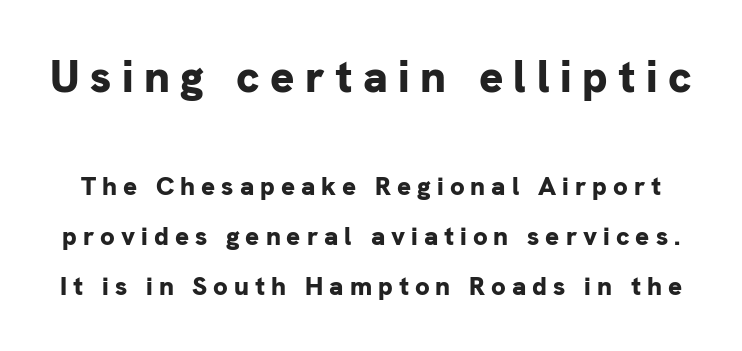
A typesetter would label this face a sans. Beneath every word, the page is bare. Block one is the big one; block two sits smaller underneath. Varying glyph widths throughout — classic text-font behaviour. A typesetter would mark this as roman, not italic. There is plenty of visible air inserted between adjacent glyphs.
